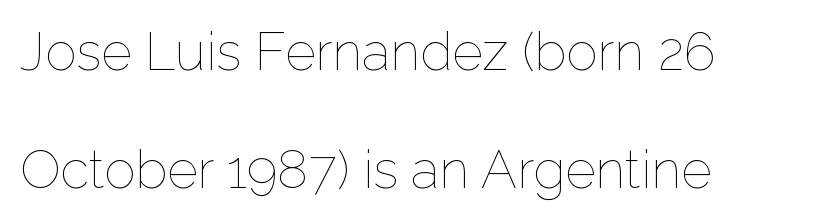
Stem width sits at or under what a default text font uses. Type without underlining. Words appear dense and cohesive because spacing is normal. Regarding leading, the lines here are spaced well apart.
